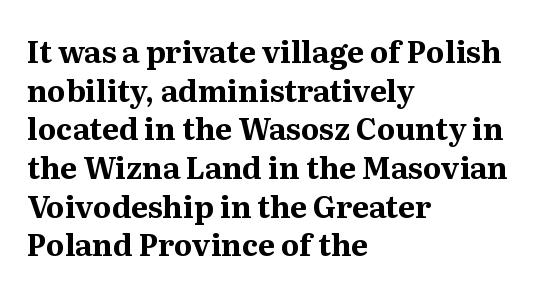
Letterform terminals end in serifs throughout the passage. The rendering anchors every line to the left-hand side. Short note: letters normally spaced. Looks like regular typesetting: each glyph gets only the width it needs. This is heavy type, rendered in bold.
